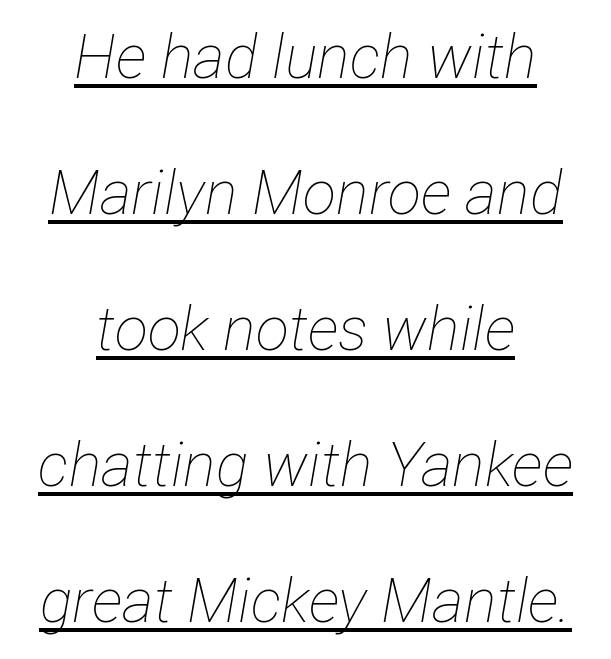
{"italic": "yes", "lean": "right", "slant_degrees": 12, "bold": "no", "weight": "thin", "width": "condensed", "stroke_contrast": "low", "x_height": "medium", "monospaced": "no", "underline": "yes", "align": "center", "line_spacing": "loose", "line_spacing_ratio": 2.23, "letter_spacing": "normal", "letter_spacing_em": 0.0, "glyph_px": 61}
